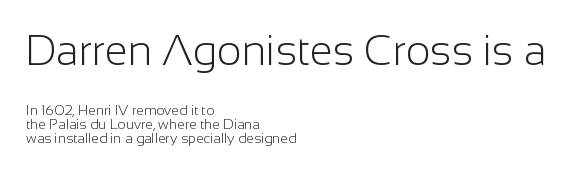
The type family on display is of the sans-serif kind. Vertical strokes here are truly vertical. Proportional: the letters do not fall into vertical columns. The leading is snug, giving the passage a crowded texture.
